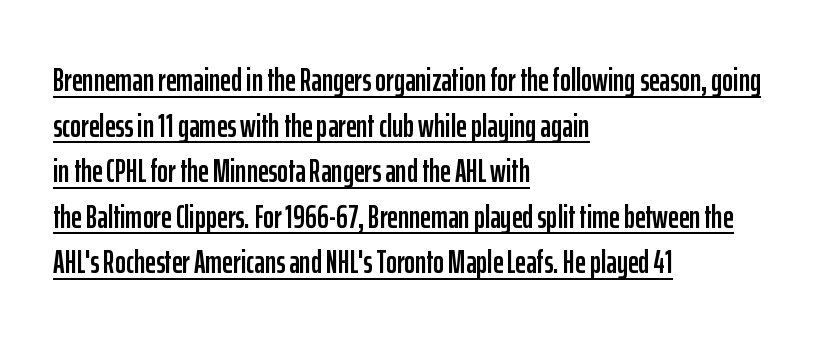
Q: Is the text italic (slanted)? A: No, it is upright.
Q: Is the typeface a serif or a sans-serif typeface? A: Sans-serif.
Q: Is the text underlined? A: Yes.
Q: How is the paragraph aligned? A: Left-aligned.
Q: Is the spacing between letters normal or unusually wide? A: Normal.
Q: Is the spacing between lines tight, normal or loose? A: Normal.
Q: Width (condensed, normal, or wide)? A: Condensed.
Q: Stroke contrast? A: Low.
Q: x-height? A: Medium.
Q: Monospaced? A: No.
